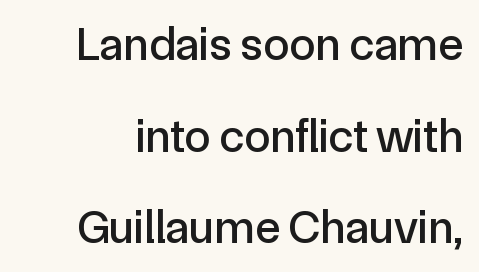
{"serif": "no", "italic": "no", "width": "normal", "x_height": "medium", "monospaced": "no", "underline": "no", "line_spacing": "loose", "line_spacing_ratio": 1.95, "letter_spacing": "normal", "letter_spacing_em": 0.0, "glyph_px": 47}
